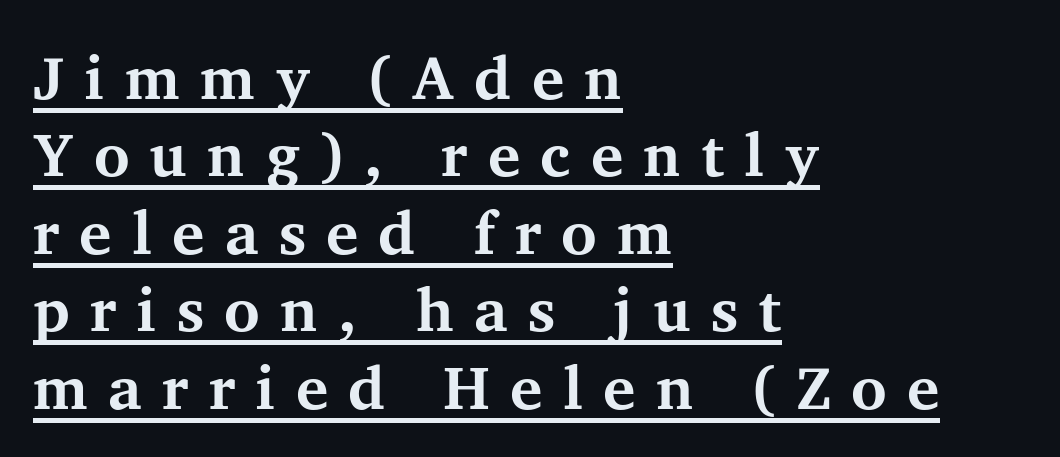
Q: Is the text bold? A: Yes.
Q: Is the text italic (slanted)? A: No, it is upright.
Q: Is the typeface a serif or a sans-serif typeface? A: Serif.
Q: Is the text underlined? A: Yes.
Q: How is the paragraph aligned? A: Left-aligned.
Q: Is the spacing between letters normal or unusually wide? A: Unusually wide.
Q: Is the spacing between lines tight, normal or loose? A: Normal.
Q: Width (condensed, normal, or wide)? A: Normal.
Q: Stroke contrast? A: Medium.
Q: x-height? A: Medium.
Q: Monospaced? A: No.
